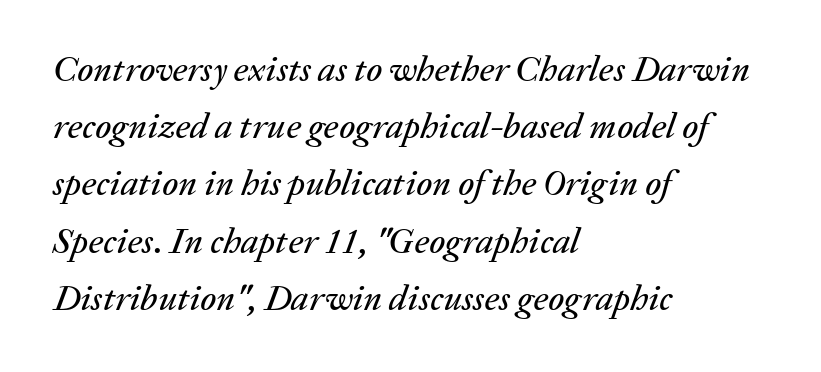
{"italic": "yes", "lean": "right", "slant_degrees": 20, "width": "normal", "stroke_contrast": "low", "x_height": "medium", "monospaced": "no", "underline": "no", "align": "left", "line_spacing": "normal", "line_spacing_ratio": 1.59, "letter_spacing": "normal", "letter_spacing_em": 0.0, "glyph_px": 36}
